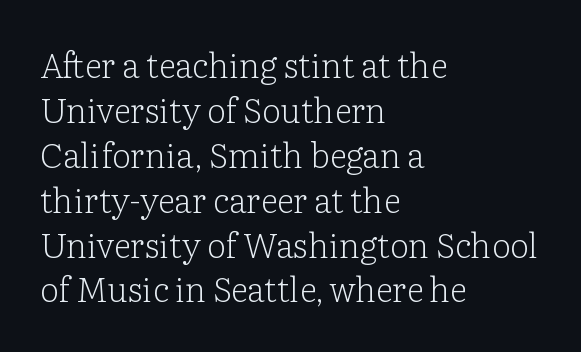
{"serif": "yes", "italic": "no", "bold": "no", "weight": "light", "width": "normal", "stroke_contrast": "low", "x_height": "medium", "monospaced": "no", "underline": "no", "align": "left", "line_spacing": "normal", "line_spacing_ratio": 1.32, "letter_spacing": "normal", "letter_spacing_em": 0.0, "glyph_px": 34}
